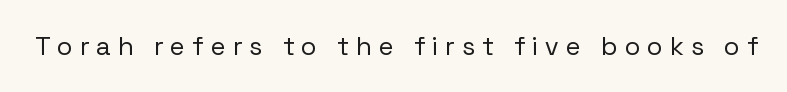
Q: Is the text bold? A: No.
Q: Is the text italic (slanted)? A: No, it is upright.
Q: Is the text underlined? A: No.
Q: Is the spacing between letters normal or unusually wide? A: Unusually wide.
